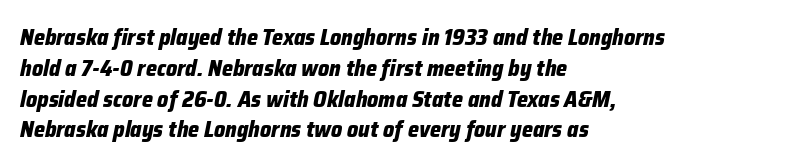
Successive baselines arrive at the customary interval. The face used here has a pronounced slope to its letters. The compositor pushed each line to the left boundary. The letterforms sit shoulder to shoulder at normal distance. I'd describe the lettering as bold — thick and assertive. The glyphs are unaccompanied by any horizontal stroke below them.
